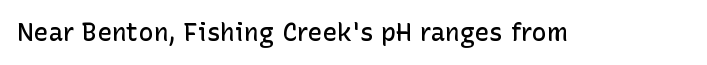
The letters stand upright; this is a roman face. Words appear dense and cohesive because spacing is normal. What weight is shown? A semibold, between regular and bold. The passage shown is not underscored anywhere.
